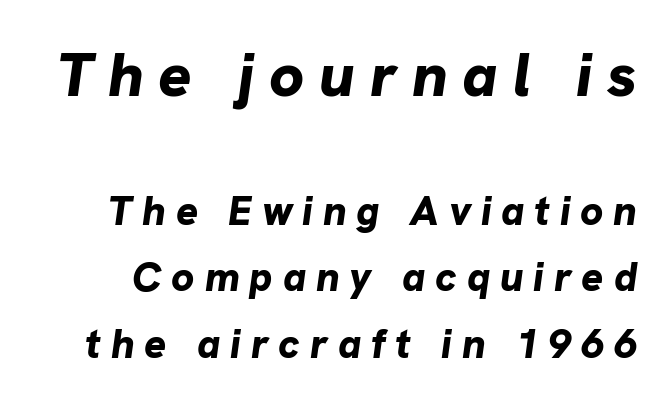
{"italic": "yes", "lean": "right", "slant_degrees": 8, "bold": "yes", "weight": "bold", "width": "normal", "stroke_contrast": "low", "x_height": "medium", "monospaced": "no", "underline": "no", "line_spacing": "normal", "line_spacing_ratio": 1.62, "letter_spacing": "wide", "letter_spacing_em": 0.24, "larger_block": "first", "size_ratio": 1.51, "glyph_px": 62}
